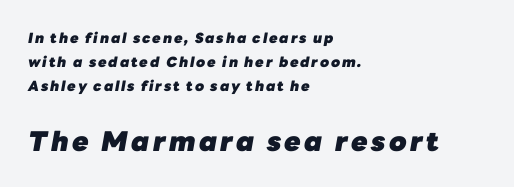
{"italic": "yes", "lean": "right", "slant_degrees": 10, "bold": "yes", "underline": "no", "align": "left", "line_spacing_ratio": 1.72, "larger_block": "second", "size_ratio": 1.93, "glyph_px": 27}
